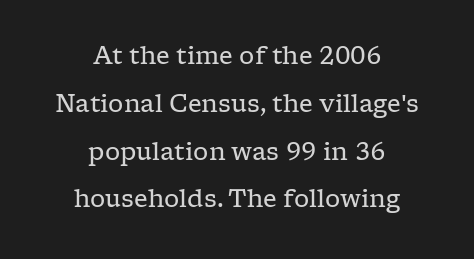
The image shows 24 px text type, upright; set centered, loose line spacing (1.99x), normal letter spacing, not underlined.
